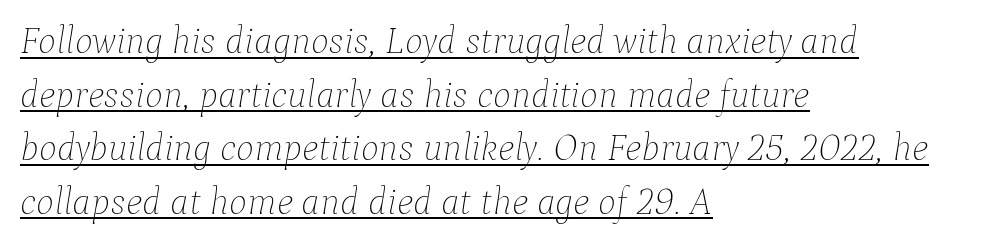
The rendering uses a moderate line-height, typical for paragraphs. Every character sits at an angle, as italics do. Like a heading marked for emphasis, these lines bear an underscore. Each letter keeps its own natural width here, so spacing adapts to shape. Is this a heavy cut? Hardly; it is regular or lighter. A classic flush-left, rag-right setting is used for this passage.
